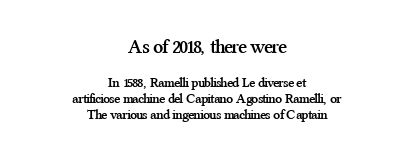
{"italic": "no", "bold": "yes", "underline": "no", "align": "center", "line_spacing": "tight", "line_spacing_ratio": 1.12, "letter_spacing": "normal", "letter_spacing_em": 0.0, "larger_block": "first", "size_ratio": 1.43, "glyph_px": 20}
